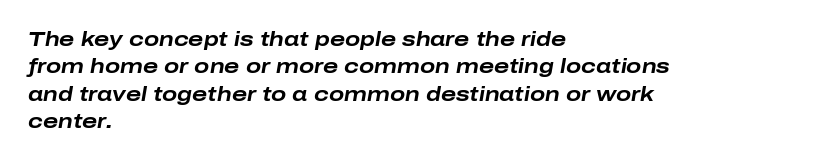
Q: Is the text bold? A: Yes.
Q: Is the text italic (slanted)? A: Yes, it leans right by about 10 degrees.
Q: Is the text underlined? A: No.
Q: How is the paragraph aligned? A: Left-aligned.
Q: Is the spacing between letters normal or unusually wide? A: Normal.
Q: Is the spacing between lines tight, normal or loose? A: Normal.
